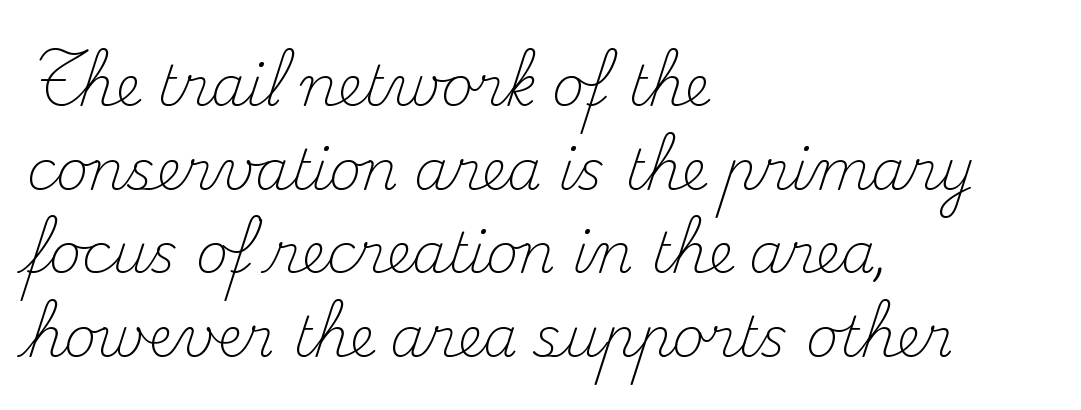
Q: Is the text bold? A: No.
Q: Is the text italic (slanted)? A: Yes.
Q: Is the typeface a serif or a sans-serif typeface? A: Serif.
Q: Is the text underlined? A: No.
Q: How is the paragraph aligned? A: Left-aligned.
Q: Is the spacing between letters normal or unusually wide? A: Normal.
Q: Is the spacing between lines tight, normal or loose? A: Normal.
Q: Width (condensed, normal, or wide)? A: Normal.
Q: Stroke contrast? A: Medium.
Q: x-height? A: Small.
Q: Monospaced? A: No.
